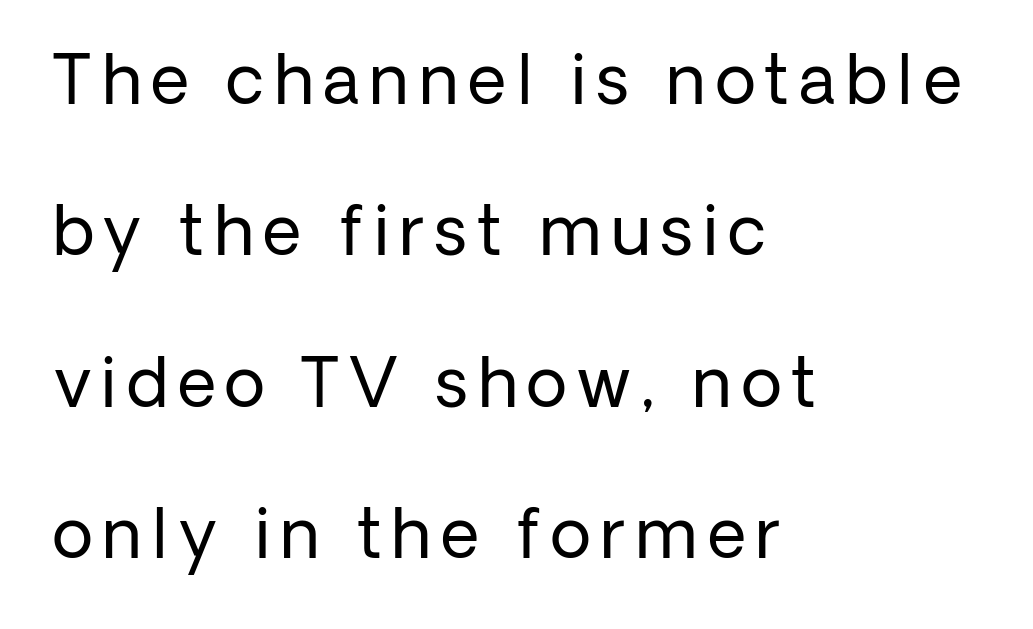
Q: Is the text bold? A: No.
Q: Is the text italic (slanted)? A: No, it is upright.
Q: Is the typeface a serif or a sans-serif typeface? A: Sans-serif.
Q: Is the text underlined? A: No.
Q: How is the paragraph aligned? A: Left-aligned.
Q: Is the spacing between lines tight, normal or loose? A: Loose.
Q: Width (condensed, normal, or wide)? A: Normal.
Q: Stroke contrast? A: Low.
Q: x-height? A: Medium.
Q: Monospaced? A: No.
